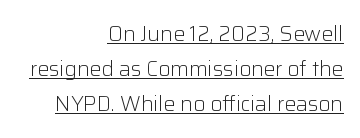
{"italic": "no", "bold": "no", "underline": "yes", "align": "right", "line_spacing": "normal", "line_spacing_ratio": 1.66, "letter_spacing": "normal", "letter_spacing_em": 0.0, "glyph_px": 21}
